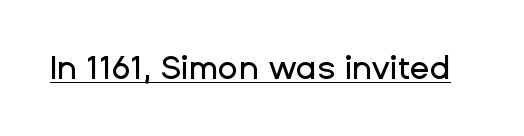
{"serif": "no", "italic": "no", "width": "normal", "stroke_contrast": "low", "x_height": "medium", "monospaced": "no", "underline": "yes", "letter_spacing": "normal", "letter_spacing_em": 0.0, "glyph_px": 33}
